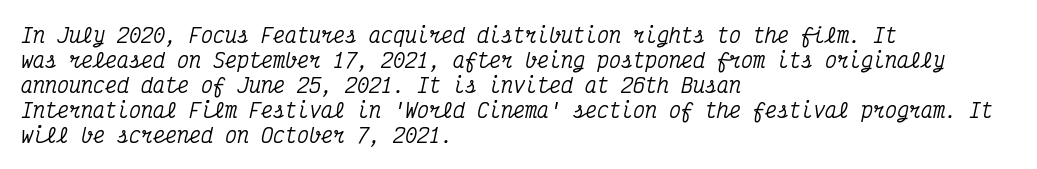
Q: Is the text italic (slanted)? A: Yes, it leans right by about 12 degrees.
Q: Is the text underlined? A: No.
Q: How is the paragraph aligned? A: Left-aligned.
Q: Is the spacing between letters normal or unusually wide? A: Normal.
Q: Is the spacing between lines tight, normal or loose? A: Normal.
